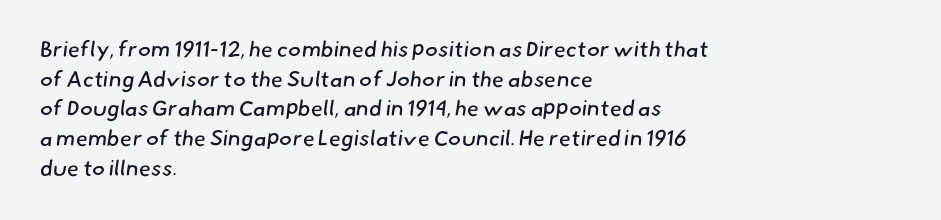
{"bold": "no", "underline": "no", "align": "left", "line_spacing": "normal", "line_spacing_ratio": 1.35, "letter_spacing": "normal", "letter_spacing_em": 0.0, "glyph_px": 22}
